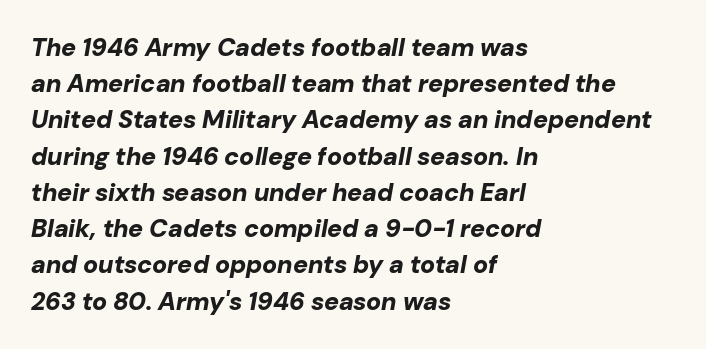
Q: Is the text bold? A: Yes.
Q: Is the text italic (slanted)? A: Yes, it leans right by about 10 degrees.
Q: Is the text underlined? A: No.
Q: How is the paragraph aligned? A: Left-aligned.
Q: Is the spacing between letters normal or unusually wide? A: Normal.
Q: Is the spacing between lines tight, normal or loose? A: Normal.
